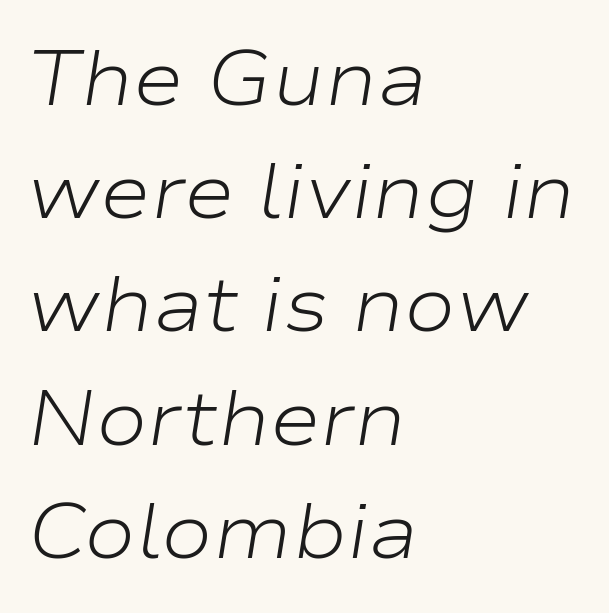
The image shows 77 px light, wide type, italic (leaning right); set left-aligned, normal line spacing (1.47x), normal letter spacing, not underlined; low stroke contrast and a medium x-height.
